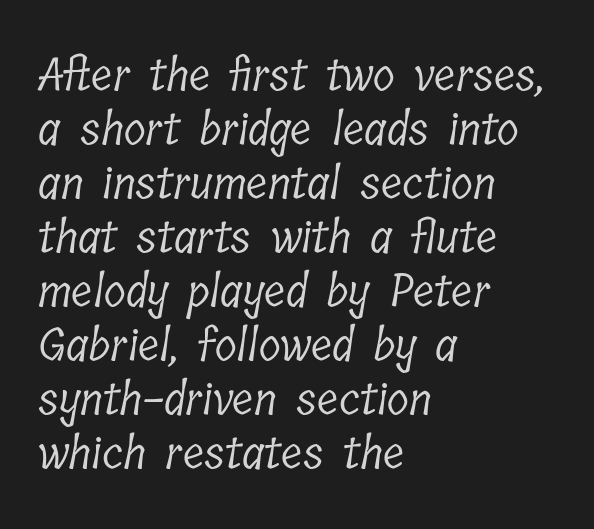
The image shows 45 px light, condensed serif type; set left-aligned, line spacing 1.2x, normal letter spacing, not underlined; low stroke contrast and a medium x-height.
